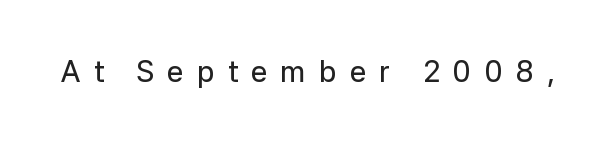
Q: Is the text italic (slanted)? A: No, it is upright.
Q: Is the typeface a serif or a sans-serif typeface? A: Sans-serif.
Q: Is the text underlined? A: No.
Q: Is the spacing between letters normal or unusually wide? A: Unusually wide.
Q: Width (condensed, normal, or wide)? A: Normal.
Q: Stroke contrast? A: Low.
Q: x-height? A: Medium.
Q: Monospaced? A: No.
